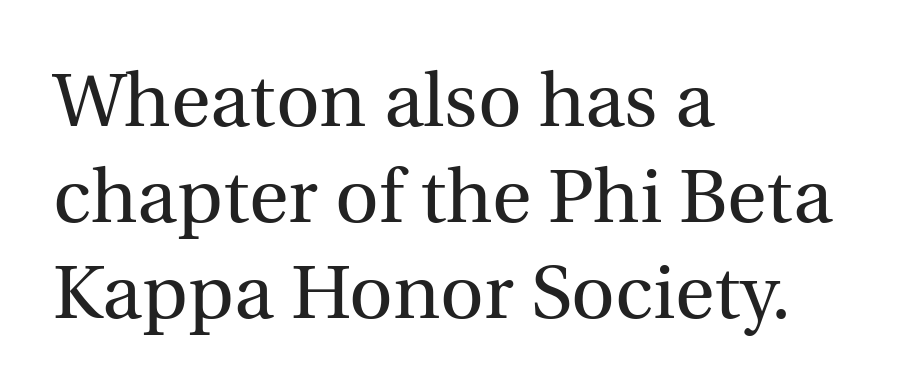
Only glyphs here, with clear space below each row. Little horizontal feet cap the strokes, marking this as serif type. Horizontal bands of white between lines are of average thickness. Default kerning and tracking; the words read as compact shapes.
